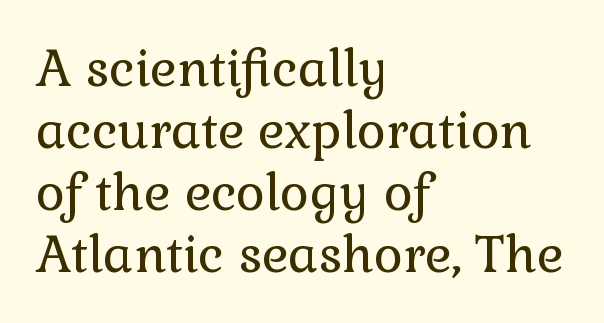
Does the lettering tilt? It doesn't — this is upright. Quick note: underline off. The face used here is seriffed, in the tradition of book romans. Stroke thickness stays within the range of a standard reading face or lighter.
